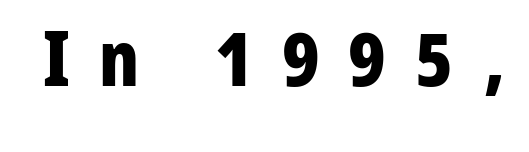
{"serif": "no", "italic": "no", "bold": "yes", "weight": "bold", "width": "condensed", "stroke_contrast": "low", "x_height": "medium", "monospaced": "no", "underline": "no", "letter_spacing": "wide", "letter_spacing_em": 0.38, "glyph_px": 76}
